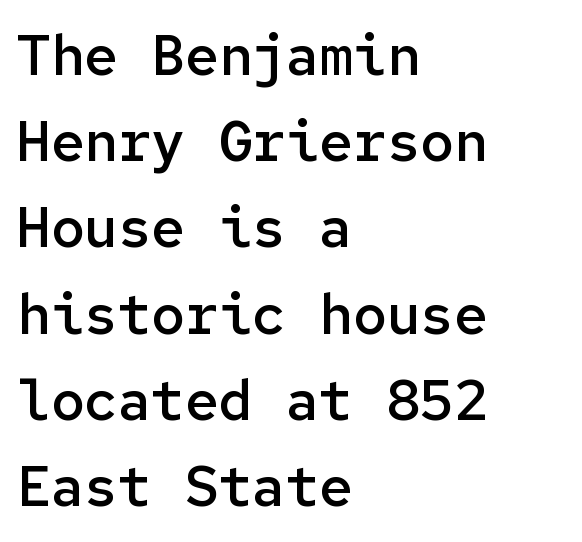
The image shows 56 px semibold sans-serif type, upright, monospaced; set left-aligned, normal line spacing (1.54x), normal letter spacing, not underlined; low stroke contrast and a medium x-height.
